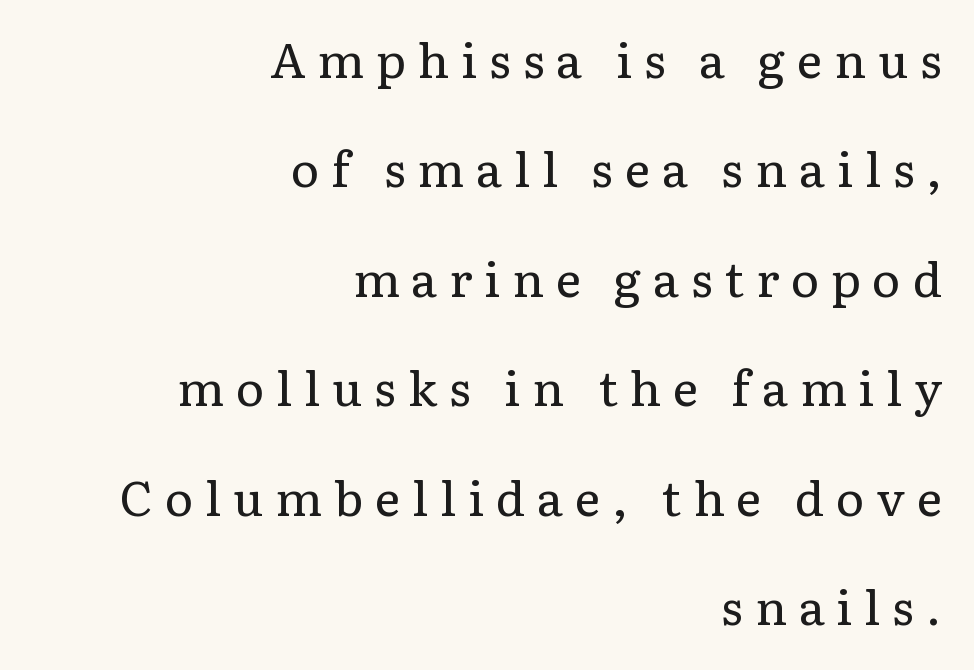
One-word summary of the alignment: right. Students, note that the glyphs here are deliberately spaced far apart. The lettering stays uniformly vertical, giving the passage a roman look. You could not count columns in this text — the font is proportionally spaced.
